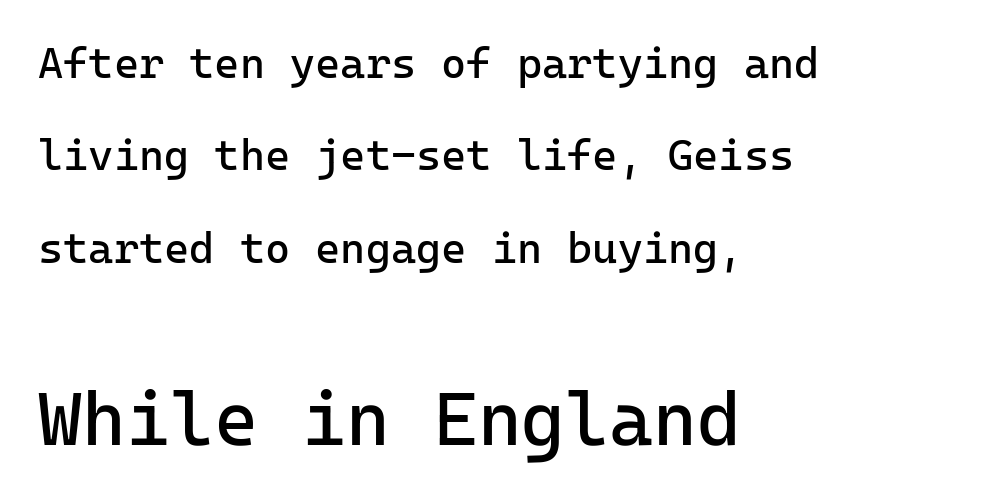
{"serif": "no", "italic": "no", "bold": "no", "weight": "regular", "width": "normal", "stroke_contrast": "low", "x_height": "medium", "monospaced": "yes", "underline": "no", "align": "left", "line_spacing": "loose", "line_spacing_ratio": 2.15, "letter_spacing": "normal", "letter_spacing_em": 0.0, "larger_block": "second", "size_ratio": 1.74, "glyph_px": 75}
